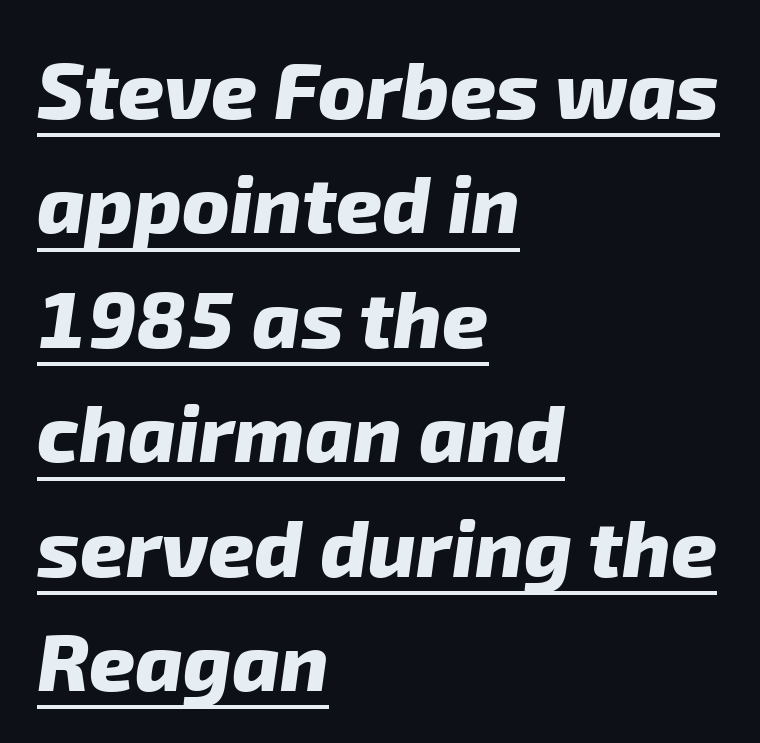
Q: Is the text bold? A: Yes.
Q: Is the typeface a serif or a sans-serif typeface? A: Sans-serif.
Q: Is the text underlined? A: Yes.
Q: How is the paragraph aligned? A: Left-aligned.
Q: Is the spacing between letters normal or unusually wide? A: Normal.
Q: Is the spacing between lines tight, normal or loose? A: Normal.
Q: Width (condensed, normal, or wide)? A: Normal.
Q: Stroke contrast? A: Low.
Q: x-height? A: Medium.
Q: Monospaced? A: No.
